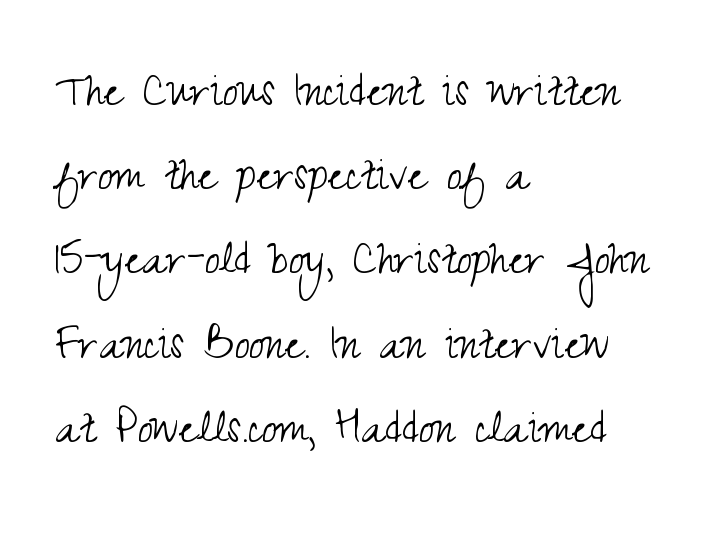
Q: Is the text bold? A: No.
Q: Is the text italic (slanted)? A: No, it is upright.
Q: Is the typeface a serif or a sans-serif typeface? A: Sans-serif.
Q: Is the text underlined? A: No.
Q: How is the paragraph aligned? A: Left-aligned.
Q: Is the spacing between letters normal or unusually wide? A: Normal.
Q: Is the spacing between lines tight, normal or loose? A: Normal.
Q: Width (condensed, normal, or wide)? A: Condensed.
Q: Stroke contrast? A: Medium.
Q: x-height? A: Small.
Q: Monospaced? A: No.
